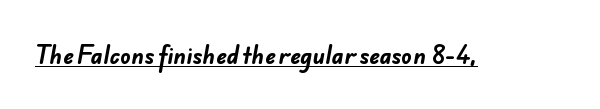
What decoration does the sample have? An underline. The line texture is even and compact thanks to regular tracking. Set as a true bold cut, around the 700 mark.
